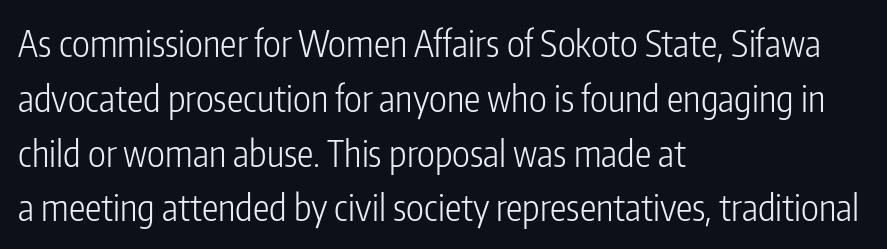
A typesetter would call this leading conventional body-copy spacing. Type style note: lacks serifs. Weight: in the light-to-regular range. The setting favours the left margin, as ordinary paragraphs usually do.
